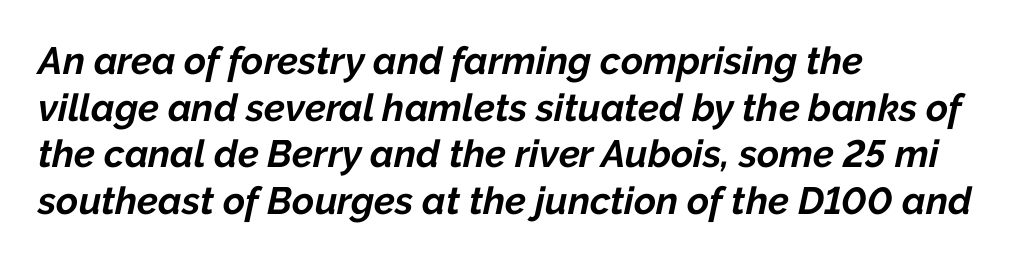
Q: Is the text bold? A: Yes.
Q: Is the text italic (slanted)? A: Yes, it leans right by about 12 degrees.
Q: Is the text underlined? A: No.
Q: How is the paragraph aligned? A: Left-aligned.
Q: Is the spacing between letters normal or unusually wide? A: Normal.
Q: Width (condensed, normal, or wide)? A: Normal.
Q: Stroke contrast? A: Low.
Q: x-height? A: Medium.
Q: Monospaced? A: No.
